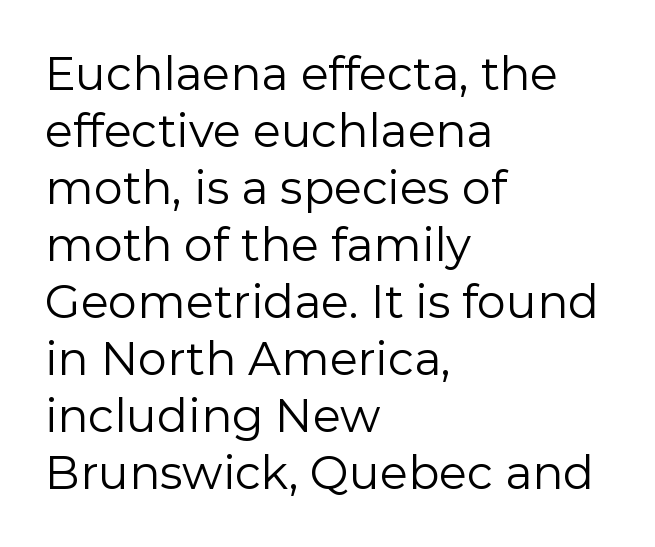
{"serif": "no", "italic": "no", "bold": "no", "weight": "regular", "width": "normal", "stroke_contrast": "low", "x_height": "medium", "monospaced": "no", "underline": "no", "align": "left", "line_spacing_ratio": 1.24, "letter_spacing": "normal", "letter_spacing_em": 0.0, "glyph_px": 46}
